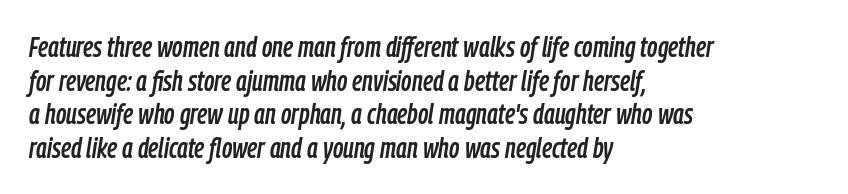
Q: Is the text italic (slanted)? A: Yes, it leans right by about 9 degrees.
Q: Is the text underlined? A: No.
Q: How is the paragraph aligned? A: Left-aligned.
Q: Is the spacing between letters normal or unusually wide? A: Normal.
Q: Width (condensed, normal, or wide)? A: Condensed.
Q: Stroke contrast? A: Low.
Q: x-height? A: Medium.
Q: Monospaced? A: No.
